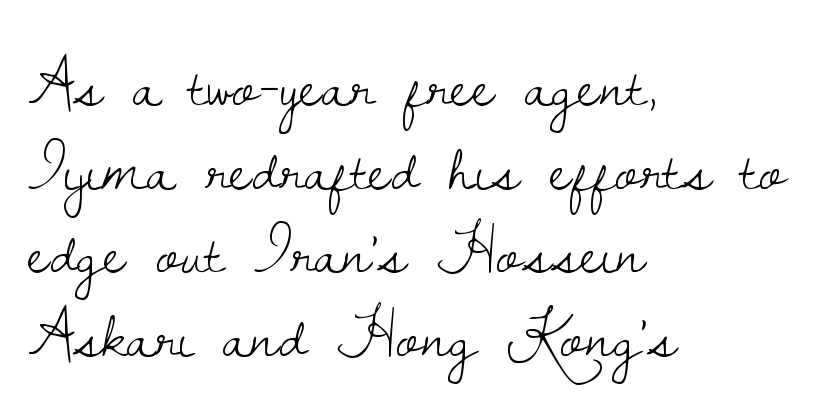
Q: Is the text bold? A: No.
Q: Is the text italic (slanted)? A: Yes.
Q: Is the typeface a serif or a sans-serif typeface? A: Serif.
Q: Is the text underlined? A: No.
Q: How is the paragraph aligned? A: Left-aligned.
Q: Is the spacing between letters normal or unusually wide? A: Normal.
Q: Width (condensed, normal, or wide)? A: Normal.
Q: Stroke contrast? A: Low.
Q: x-height? A: Small.
Q: Monospaced? A: No.
